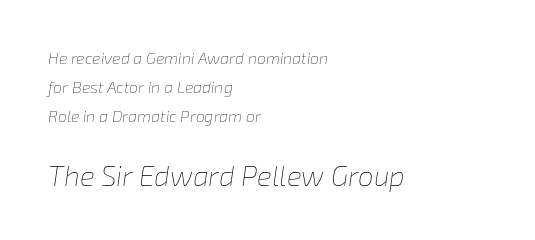
The image shows 28 px thin type, italic (leaning right); set left-aligned, line spacing 1.82x, normal letter spacing, not underlined; the second (bottom) block is 1.75x larger; low stroke contrast and a medium x-height.
